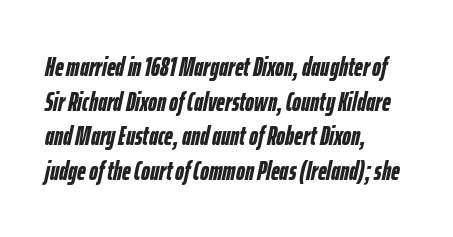
Q: Is the text bold? A: Yes.
Q: Is the text italic (slanted)? A: Yes, it leans right by about 12 degrees.
Q: Is the text underlined? A: No.
Q: How is the paragraph aligned? A: Left-aligned.
Q: Is the spacing between letters normal or unusually wide? A: Normal.
Q: Is the spacing between lines tight, normal or loose? A: Normal.
